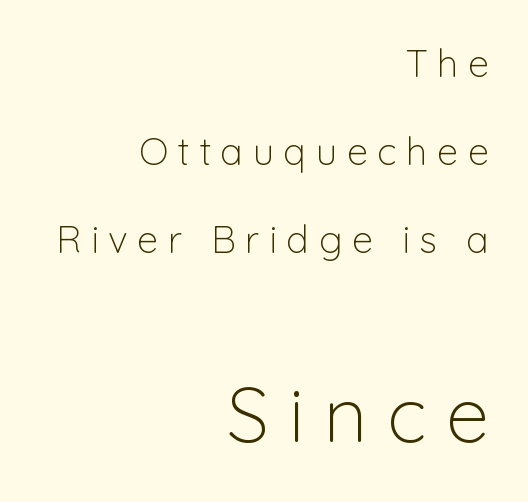
The image shows 77 px light sans-serif type, upright; set right-aligned, loose line spacing (2.32x), unusually wide letter spacing (+0.25 em), not underlined; the second (bottom) block is 2.03x larger; low stroke contrast and a medium x-height.
